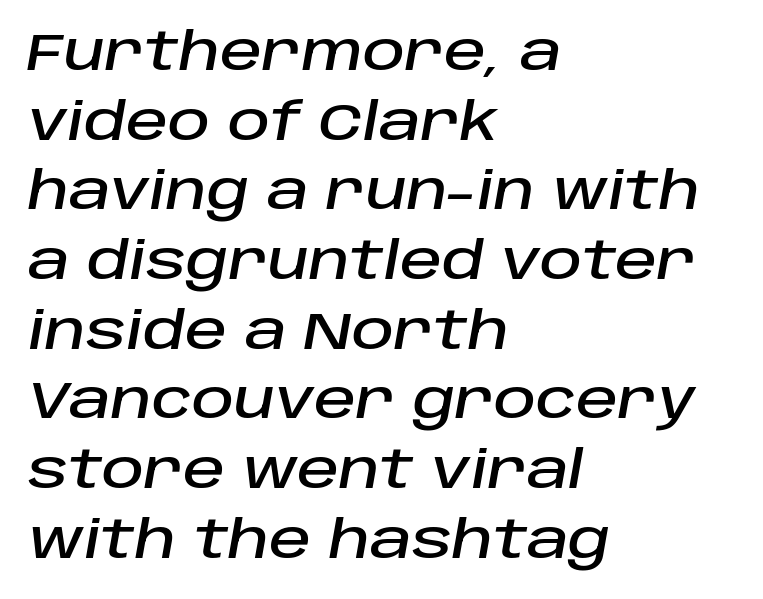
The image shows 52 px text type, italic (leaning right); set left-aligned, normal line spacing (1.34x), normal letter spacing, not underlined; low stroke contrast and a large x-height.
